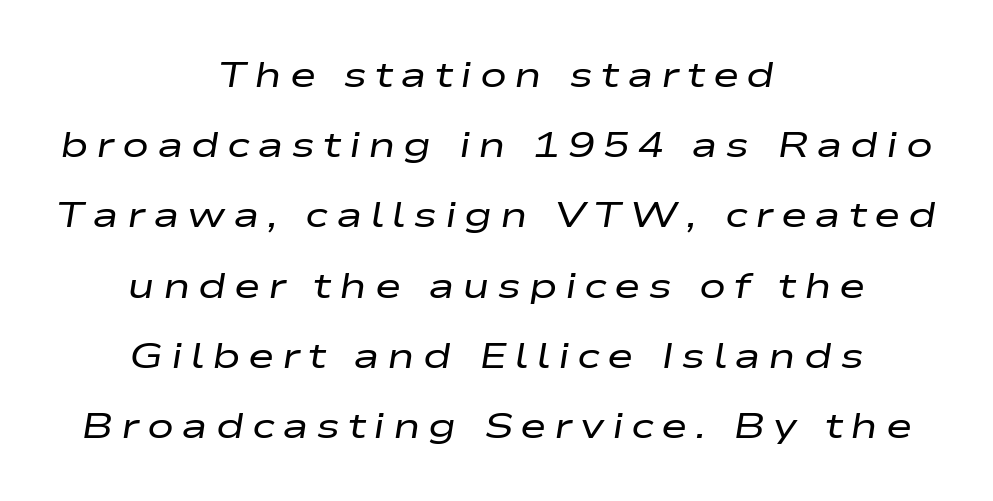
Q: Is the text bold? A: No.
Q: Is the text italic (slanted)? A: Yes, it leans right by about 9 degrees.
Q: Is the text underlined? A: No.
Q: How is the paragraph aligned? A: Centered.
Q: Is the spacing between letters normal or unusually wide? A: Unusually wide.
Q: Is the spacing between lines tight, normal or loose? A: Loose.
Q: Width (condensed, normal, or wide)? A: Wide.
Q: Stroke contrast? A: Low.
Q: x-height? A: Medium.
Q: Monospaced? A: No.
